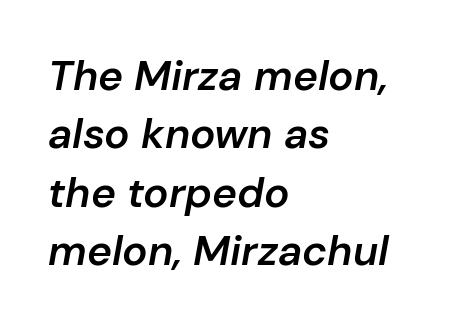
The image shows 42 px semibold type, italic (leaning right); set left-aligned, normal line spacing (1.39x), normal letter spacing, not underlined; low stroke contrast and a medium x-height.
